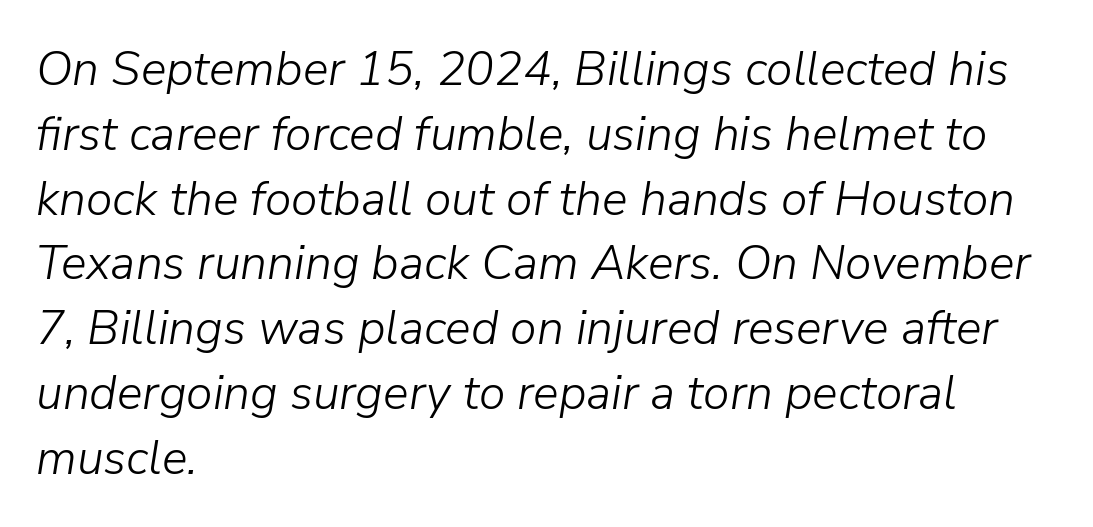
Q: Is the text bold? A: No.
Q: Is the text italic (slanted)? A: Yes, it leans right by about 9 degrees.
Q: Is the text underlined? A: No.
Q: How is the paragraph aligned? A: Left-aligned.
Q: Is the spacing between letters normal or unusually wide? A: Normal.
Q: Is the spacing between lines tight, normal or loose? A: Normal.
Q: Width (condensed, normal, or wide)? A: Normal.
Q: Stroke contrast? A: Low.
Q: x-height? A: Medium.
Q: Monospaced? A: No.
